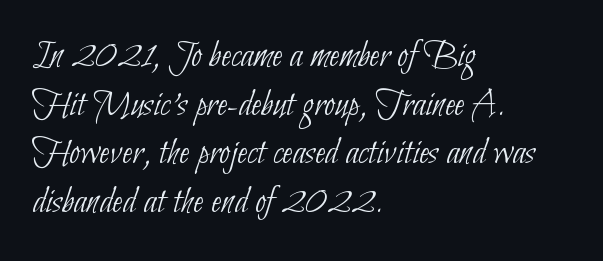
The foot of each line stays bare and open. Caption: standard tracking, unaltered. A typesetter would call this proportional, since set widths differ per character. This sample is left-justified, so line endings fall wherever the words run out.
